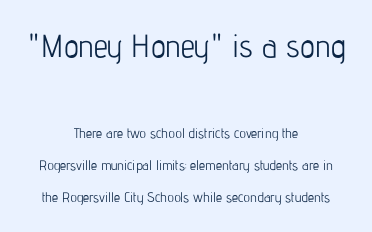
The image shows 32 px light, condensed sans-serif type, upright; set centered, loose line spacing (2.27x), normal letter spacing, not underlined; the first (top) block is 2.29x larger; low stroke contrast and a medium x-height.
